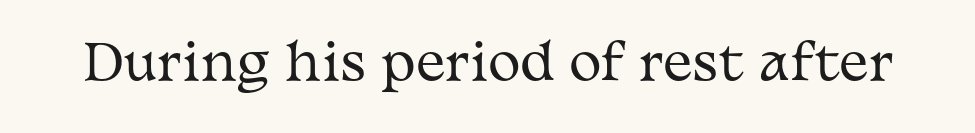
If you drew a line through each stem, it would be perfectly vertical. The specimen omits any rule beneath the text block's lines. You could not count columns in this text — the font is proportionally spaced. Serif or sans? Serif — the stroke terminals have little feet.
